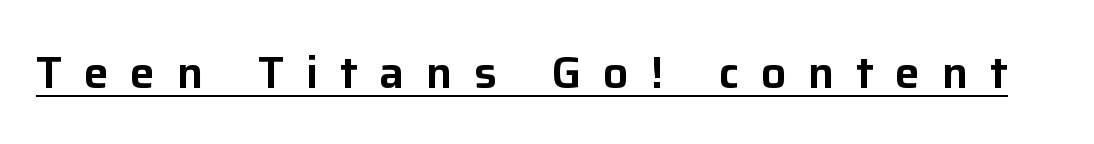
Q: Is the text italic (slanted)? A: No, it is upright.
Q: Is the typeface a serif or a sans-serif typeface? A: Sans-serif.
Q: Is the text underlined? A: Yes.
Q: Is the spacing between letters normal or unusually wide? A: Unusually wide.
Q: Width (condensed, normal, or wide)? A: Normal.
Q: Stroke contrast? A: Low.
Q: x-height? A: Medium.
Q: Monospaced? A: No.
